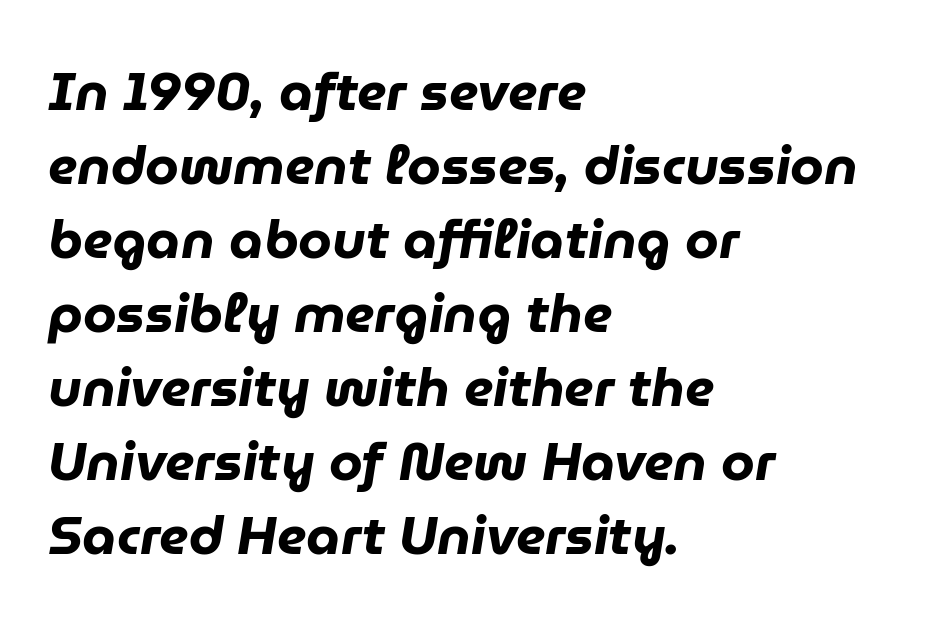
Notice how thick the strokes are: this is what a full bold looks like. This sample has the flowing, uneven cadence of proportional lettering. There's an unmistakable incline to the writing here. Words float on clear page, feet unadorned. The passage is arranged the way most books set body copy — flush left. Quick note: interline space is typical.
